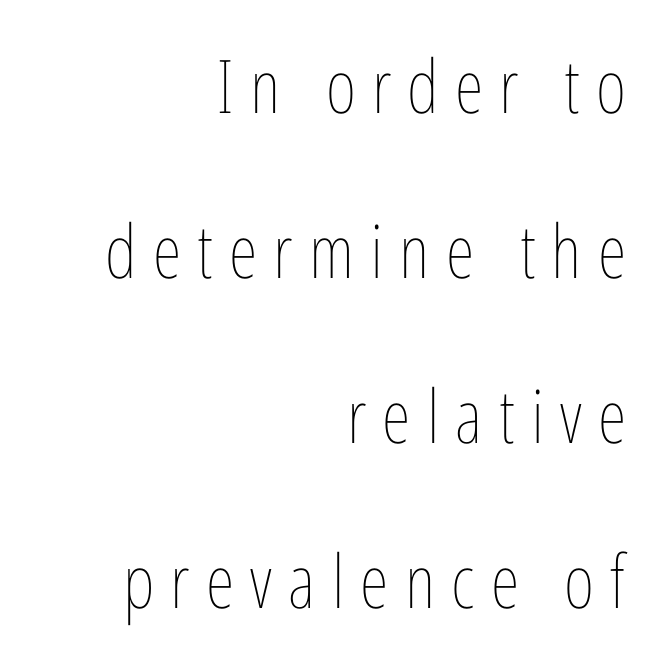
{"italic": "no", "bold": "no", "weight": "thin", "width": "condensed", "stroke_contrast": "low", "x_height": "medium", "monospaced": "no", "underline": "no", "align": "right", "line_spacing": "loose", "line_spacing_ratio": 2.23, "letter_spacing": "wide", "letter_spacing_em": 0.22, "glyph_px": 74}
